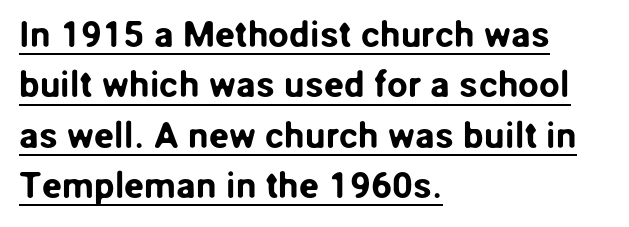
The image shows 37 px sans-serif type, upright; set left-aligned, normal line spacing (1.36x), normal letter spacing, underlined; low stroke contrast and a medium x-height.
